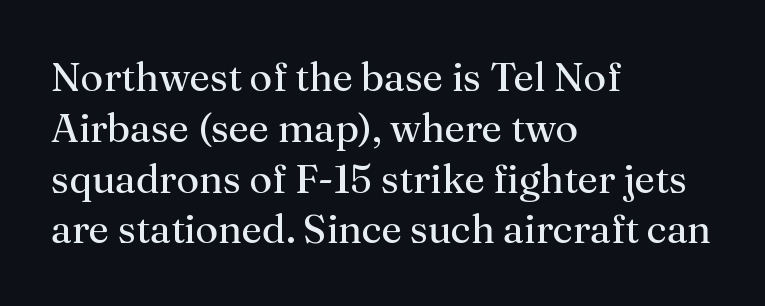
Q: Is the text bold? A: No.
Q: Is the text italic (slanted)? A: No, it is upright.
Q: Is the typeface a serif or a sans-serif typeface? A: Serif.
Q: Is the text underlined? A: No.
Q: How is the paragraph aligned? A: Left-aligned.
Q: Is the spacing between letters normal or unusually wide? A: Normal.
Q: Is the spacing between lines tight, normal or loose? A: Normal.
Q: Width (condensed, normal, or wide)? A: Normal.
Q: Stroke contrast? A: Medium.
Q: x-height? A: Medium.
Q: Monospaced? A: No.
